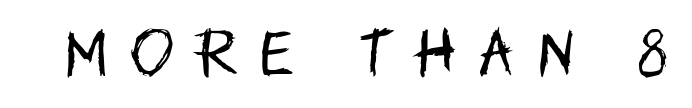
The image shows 52 px regular-weight, condensed sans-serif type, upright; set unusually wide letter spacing (+0.46 em), not underlined; low stroke contrast and a large x-height.
